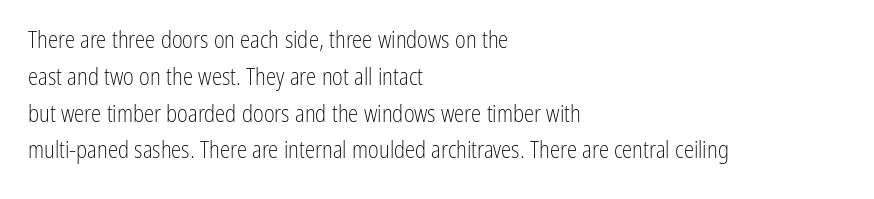
Q: Is the text bold? A: No.
Q: Is the text italic (slanted)? A: No, it is upright.
Q: Is the text underlined? A: No.
Q: How is the paragraph aligned? A: Left-aligned.
Q: Is the spacing between letters normal or unusually wide? A: Normal.
Q: Is the spacing between lines tight, normal or loose? A: Normal.
